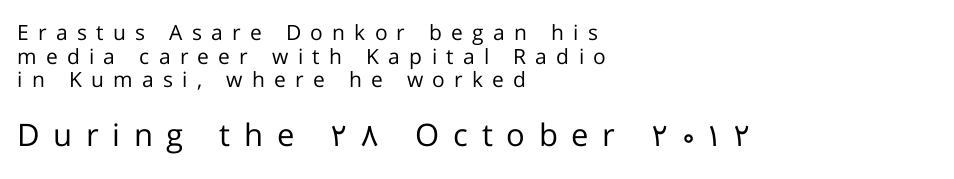
The image shows 31 px regular-weight sans-serif type, upright; set left-aligned, tight line spacing (1.13x), unusually wide letter spacing (+0.44 em), not underlined; the second (bottom) block is 1.48x larger; low stroke contrast and a medium x-height.
